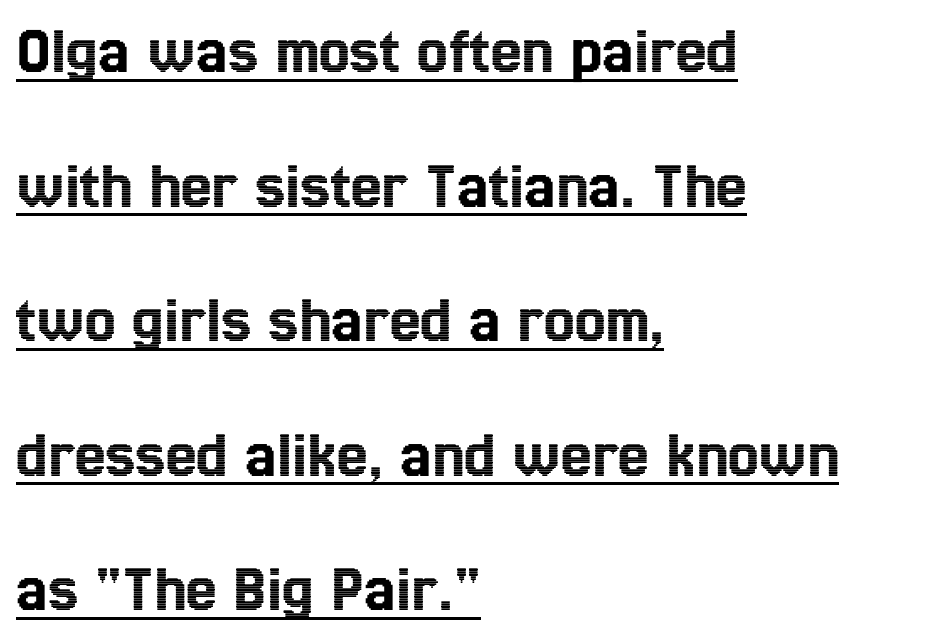
The passage shown stacks its lines with a broad gap. The glyphs are accompanied by a horizontal stroke just below them. This is the regular roman posture of the typeface. The gaps between neighbouring characters are ordinary and unremarkable. The rendering uses natural spacing where letterforms have individual widths.
